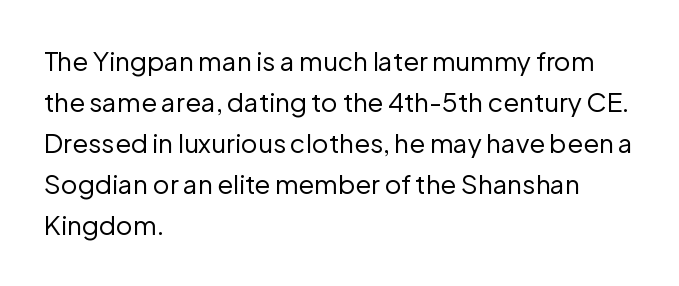
{"italic": "no", "bold": "no", "underline": "no", "align": "left", "line_spacing": "normal", "line_spacing_ratio": 1.58, "letter_spacing": "normal", "letter_spacing_em": 0.0, "glyph_px": 26}
